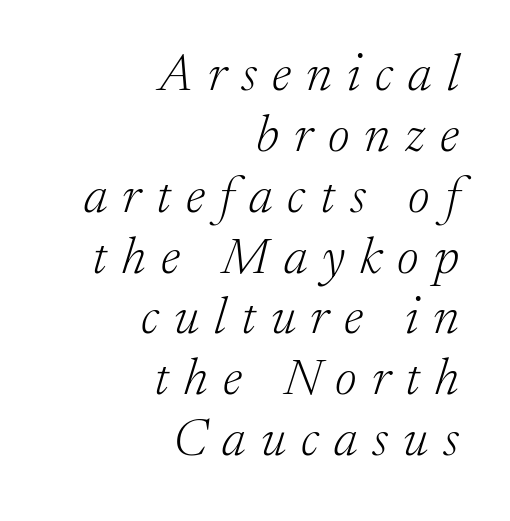
Q: Is the text bold? A: No.
Q: Is the text italic (slanted)? A: Yes, it leans right by about 17 degrees.
Q: Is the typeface a serif or a sans-serif typeface? A: Serif.
Q: Is the text underlined? A: No.
Q: How is the paragraph aligned? A: Right-aligned.
Q: Is the spacing between letters normal or unusually wide? A: Unusually wide.
Q: Width (condensed, normal, or wide)? A: Normal.
Q: Stroke contrast? A: Low.
Q: x-height? A: Medium.
Q: Monospaced? A: No.
